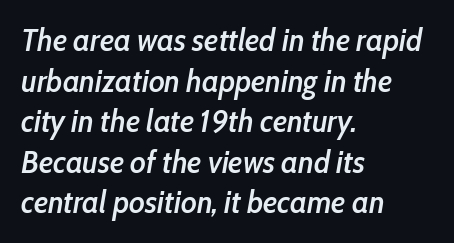
{"italic": "yes", "lean": "right", "slant_degrees": 10, "bold": "semi", "weight": "semibold", "width": "condensed", "stroke_contrast": "low", "x_height": "medium", "monospaced": "no", "underline": "no", "align": "left", "line_spacing": "normal", "line_spacing_ratio": 1.31, "letter_spacing": "normal", "letter_spacing_em": 0.0, "glyph_px": 31}
